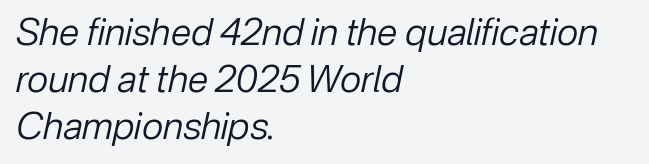
Q: Is the text bold? A: No.
Q: Is the text italic (slanted)? A: Yes, it leans right by about 12 degrees.
Q: Is the text underlined? A: No.
Q: How is the paragraph aligned? A: Left-aligned.
Q: Is the spacing between letters normal or unusually wide? A: Normal.
Q: Is the spacing between lines tight, normal or loose? A: Normal.
Q: Width (condensed, normal, or wide)? A: Normal.
Q: Stroke contrast? A: Low.
Q: x-height? A: Medium.
Q: Monospaced? A: No.
